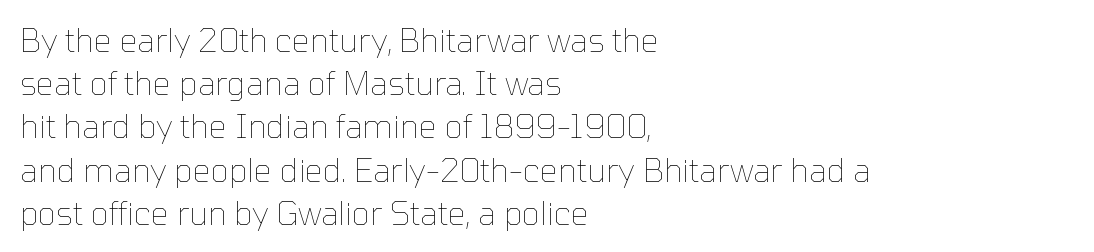
The image shows 32 px thin type, upright; set left-aligned, normal line spacing (1.35x), normal letter spacing, not underlined; low stroke contrast and a medium x-height.
